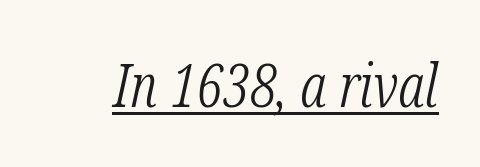
The image shows 60 px light, condensed serif type, italic (leaning right); set normal letter spacing, underlined; low stroke contrast and a medium x-height.
